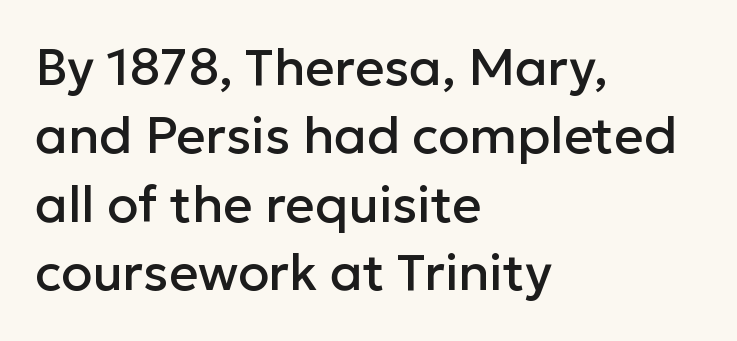
{"serif": "no", "italic": "no", "width": "normal", "stroke_contrast": "low", "x_height": "medium", "monospaced": "no", "underline": "no", "align": "left", "line_spacing": "normal", "line_spacing_ratio": 1.34, "letter_spacing": "normal", "letter_spacing_em": 0.0, "glyph_px": 51}
